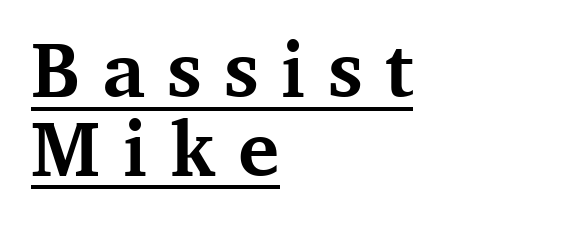
{"serif": "yes", "italic": "no", "bold": "yes", "weight": "bold", "width": "normal", "stroke_contrast": "medium", "x_height": "medium", "monospaced": "no", "underline": "yes", "align": "left", "line_spacing": "tight", "line_spacing_ratio": 1.02, "letter_spacing": "wide", "letter_spacing_em": 0.29, "glyph_px": 77}
